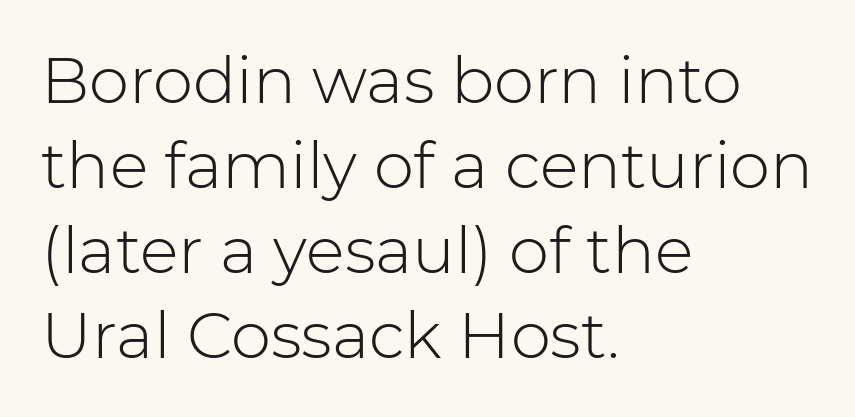
Q: Is the text bold? A: No.
Q: Is the text italic (slanted)? A: No, it is upright.
Q: Is the typeface a serif or a sans-serif typeface? A: Sans-serif.
Q: Is the text underlined? A: No.
Q: How is the paragraph aligned? A: Left-aligned.
Q: Is the spacing between letters normal or unusually wide? A: Normal.
Q: Is the spacing between lines tight, normal or loose? A: Normal.
Q: Width (condensed, normal, or wide)? A: Normal.
Q: Stroke contrast? A: Low.
Q: x-height? A: Medium.
Q: Monospaced? A: No.
